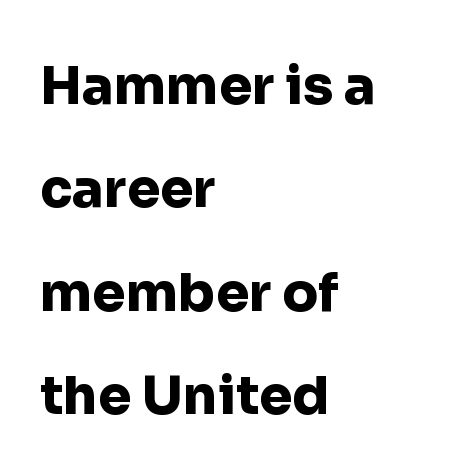
The image shows 53 px heavy sans-serif type, upright; set left-aligned, loose line spacing (1.95x), normal letter spacing, not underlined; low stroke contrast and a medium x-height.
